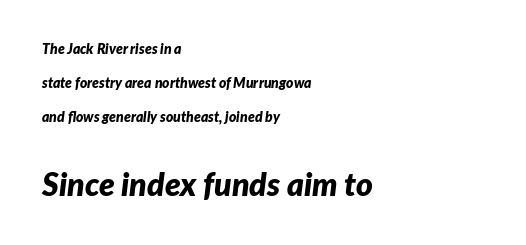
A full-strength bold gives these letters their thick strokes. Slant detected: the letters are inclined. Compare the two chunks: the lower has the greater cap height. Just letters on the line, the space beneath them empty. Casual observation: everything's shoved over to the left. The passage shown stacks its lines with a broad gap.
